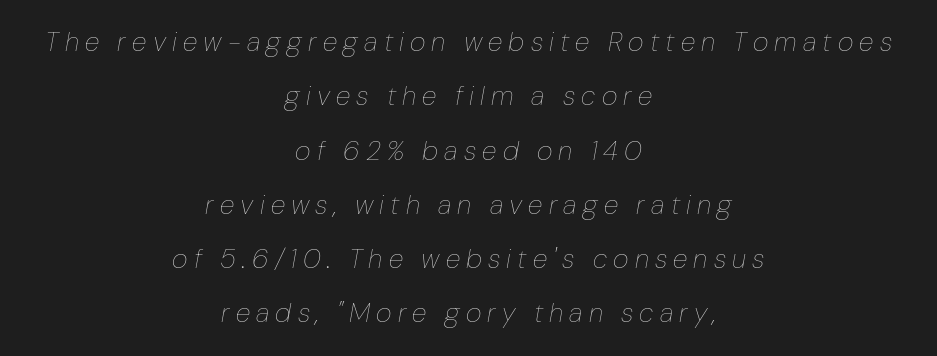
Q: Is the text bold? A: No.
Q: Is the text italic (slanted)? A: Yes, it leans right by about 10 degrees.
Q: Is the text underlined? A: No.
Q: How is the paragraph aligned? A: Centered.
Q: Is the spacing between letters normal or unusually wide? A: Unusually wide.
Q: Is the spacing between lines tight, normal or loose? A: Loose.
